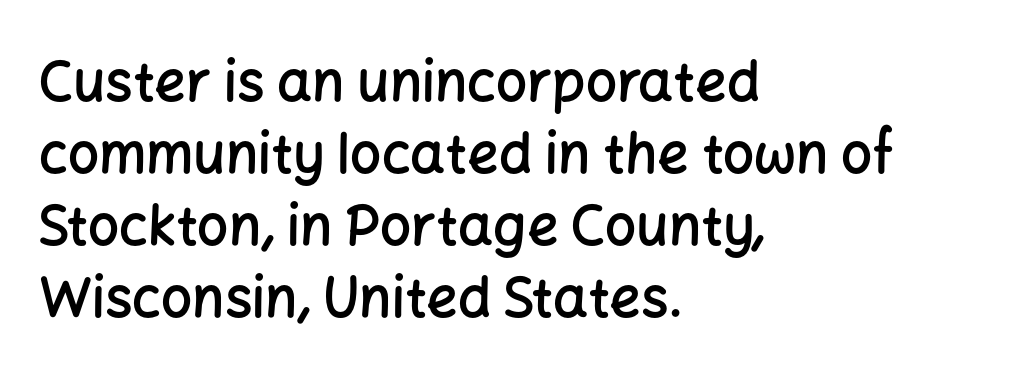
The image shows 55 px semibold sans-serif type, upright; set left-aligned, normal line spacing (1.31x), normal letter spacing, not underlined; low stroke contrast and a medium x-height.
